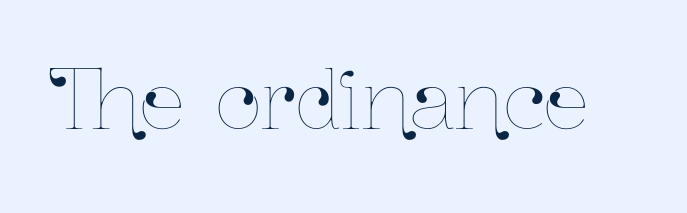
{"italic": "no", "width": "condensed", "stroke_contrast": "low", "x_height": "medium", "monospaced": "no", "underline": "no", "letter_spacing": "normal", "letter_spacing_em": 0.0, "glyph_px": 80}
